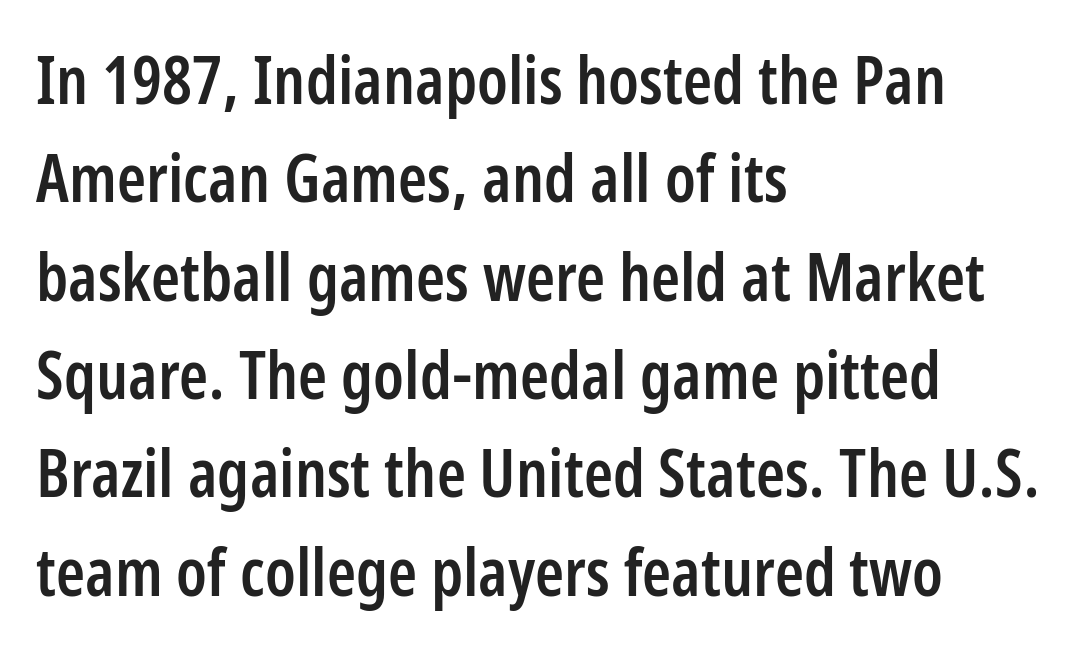
The image shows 66 px semibold, condensed sans-serif type, upright; set left-aligned, normal line spacing (1.49x), normal letter spacing, not underlined; low stroke contrast and a medium x-height.
